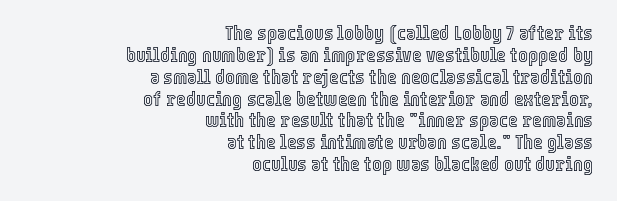
The image shows 21 px text type, upright; set right-aligned, tight line spacing (1.04x), normal letter spacing, not underlined.
